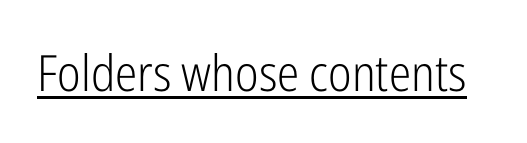
The image shows 50 px light, condensed sans-serif type, upright; set normal letter spacing, underlined; low stroke contrast and a medium x-height.
